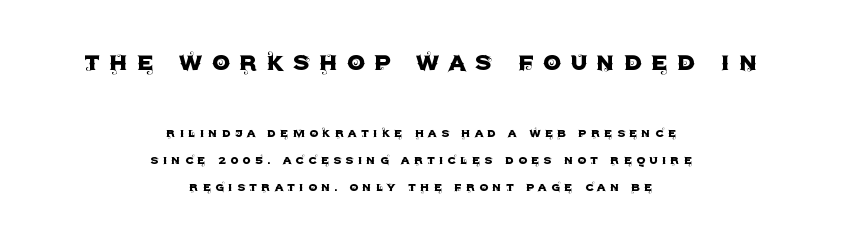
The image shows 29 px sans-serif type, upright; set centered, loose line spacing (1.92x), unusually wide letter spacing (+0.3 em), not underlined; the first (top) block is 2.07x larger; a large x-height.
